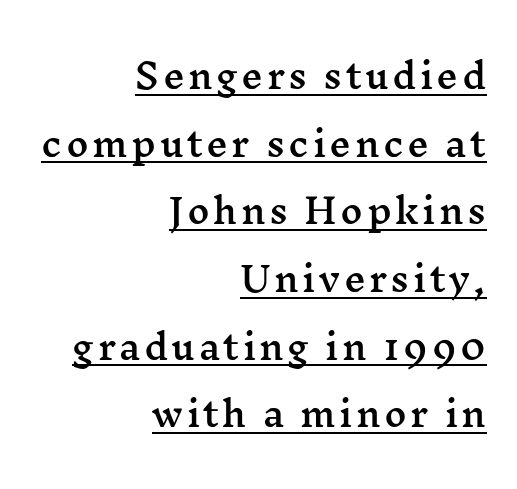
{"serif": "yes", "italic": "no", "width": "wide", "stroke_contrast": "medium", "x_height": "medium", "monospaced": "no", "underline": "yes", "align": "right", "line_spacing": "loose", "line_spacing_ratio": 1.99, "glyph_px": 34}
